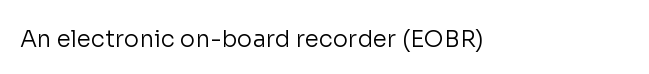
The image shows 23 px text type, upright; set normal letter spacing, not underlined.
